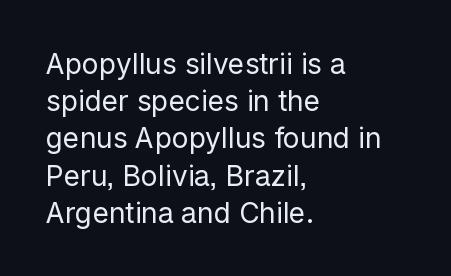
Descender tails drop into unmarked territory. Check where the strokes stop: nothing finishes them off — pure sans. Think of a printed novel: that variable character pitch is what you see here. The typography opts for an upright posture over an oblique one.
